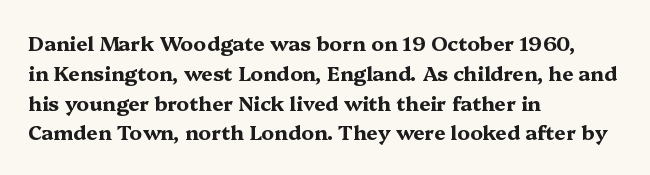
Summary of weight: heavy, a full bold. This sample is left-justified, so line endings fall wherever the words run out. The type sits square on the baseline with zero lean. The lines sit at an ordinary, default distance from one another. A bare baseline throughout the passage. This sample uses plain, unmodified letter spacing.
